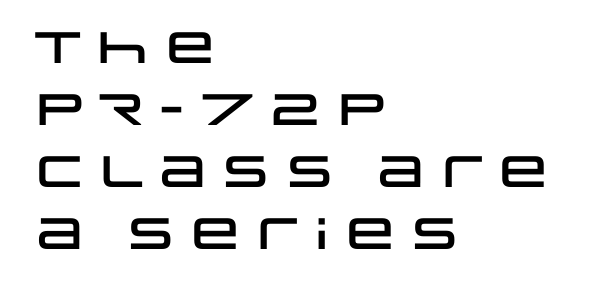
{"serif": "no", "italic": "no", "width": "wide", "stroke_contrast": "low", "x_height": "large", "monospaced": "no", "underline": "no", "align": "left", "line_spacing": "normal", "line_spacing_ratio": 1.41, "letter_spacing": "normal", "letter_spacing_em": 0.0, "glyph_px": 44}
